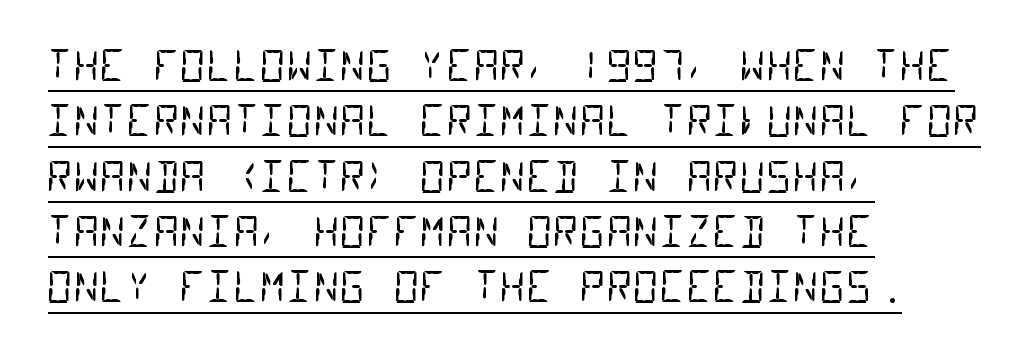
Q: Is the text bold? A: No.
Q: Is the typeface a serif or a sans-serif typeface? A: Sans-serif.
Q: Is the text underlined? A: Yes.
Q: How is the paragraph aligned? A: Left-aligned.
Q: Is the spacing between letters normal or unusually wide? A: Normal.
Q: Is the spacing between lines tight, normal or loose? A: Normal.
Q: Width (condensed, normal, or wide)? A: Condensed.
Q: Stroke contrast? A: Low.
Q: x-height? A: Large.
Q: Monospaced? A: Yes.
